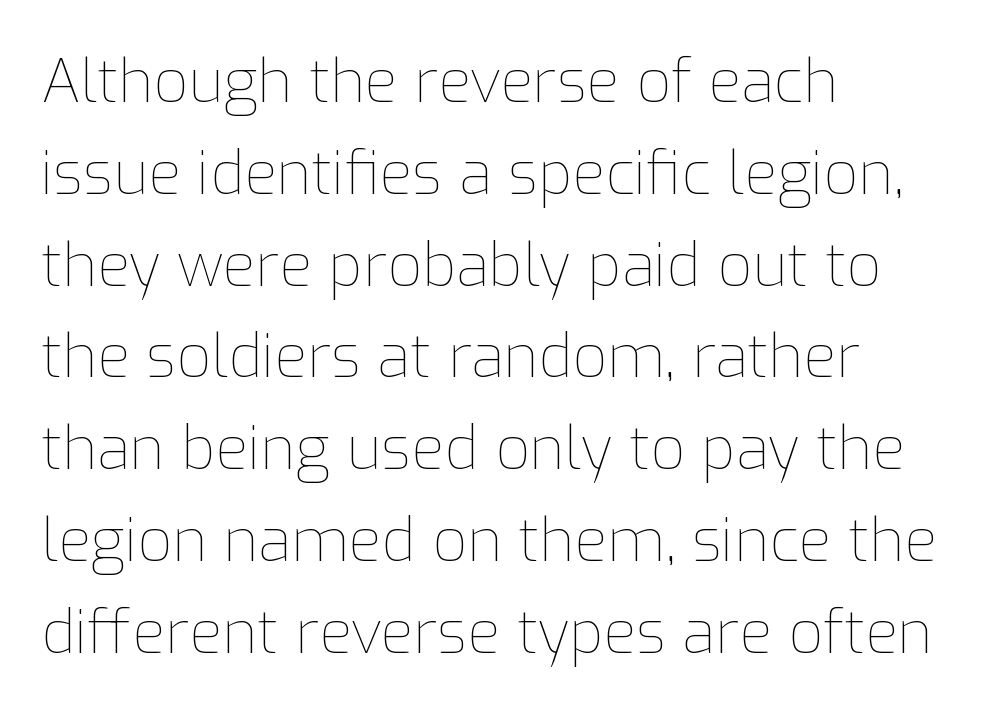
Notice how descenders clear the ascenders below comfortably — that's standard leading. The words here are not underlined. Spacing between characters is what you'd get straight out of the box. The lines are quadded left. The specimen reads as upright at a glance.
